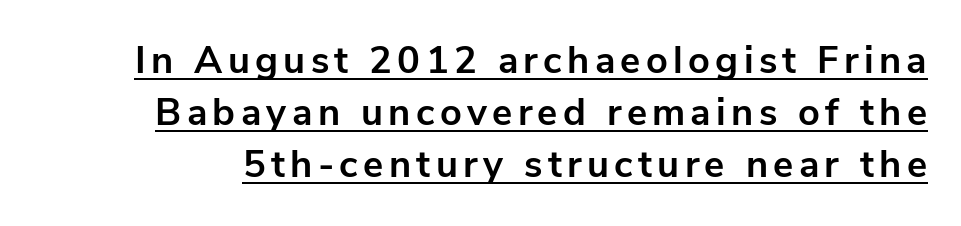
Q: Is the text bold? A: Yes.
Q: Is the text italic (slanted)? A: No, it is upright.
Q: Is the typeface a serif or a sans-serif typeface? A: Sans-serif.
Q: Is the text underlined? A: Yes.
Q: Is the spacing between lines tight, normal or loose? A: Normal.
Q: Width (condensed, normal, or wide)? A: Normal.
Q: Stroke contrast? A: Low.
Q: x-height? A: Medium.
Q: Monospaced? A: No.
